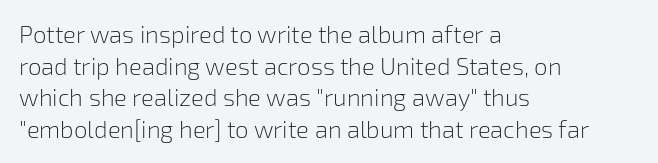
{"italic": "no", "bold": "no", "underline": "no", "align": "left", "line_spacing": "normal", "line_spacing_ratio": 1.32, "letter_spacing": "normal", "letter_spacing_em": 0.0, "glyph_px": 24}
